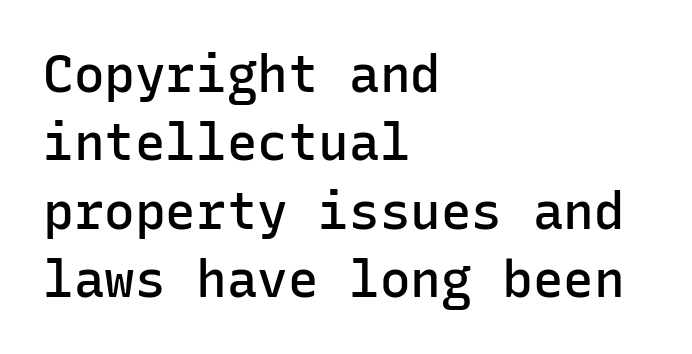
{"serif": "no", "italic": "no", "bold": "semi", "weight": "semibold", "width": "normal", "stroke_contrast": "low", "x_height": "medium", "monospaced": "yes", "underline": "no", "align": "left", "line_spacing": "normal", "line_spacing_ratio": 1.34, "letter_spacing": "normal", "letter_spacing_em": 0.0, "glyph_px": 51}
